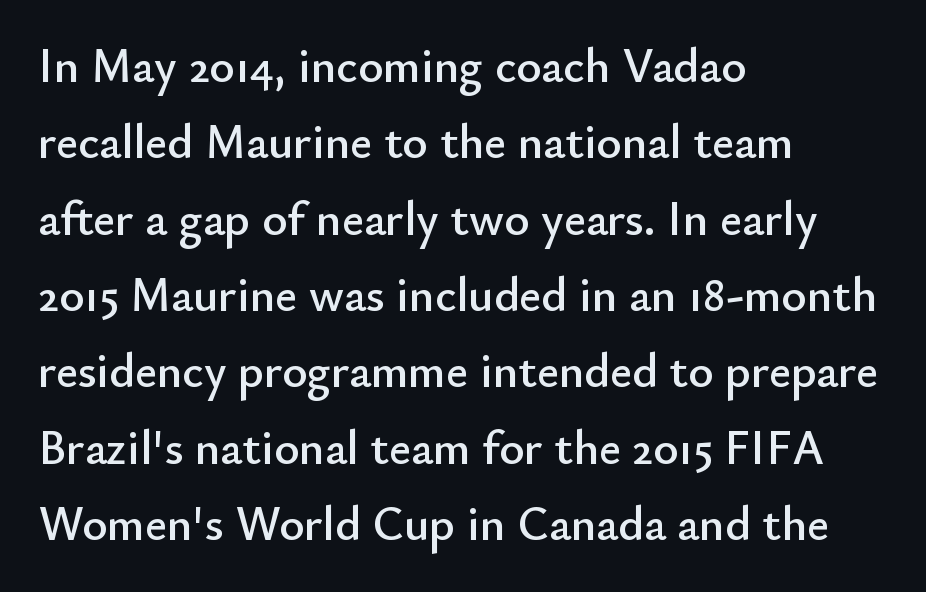
The image shows 48 px sans-serif type, upright; set left-aligned, normal line spacing (1.59x), normal letter spacing, not underlined; low stroke contrast and a small x-height.
